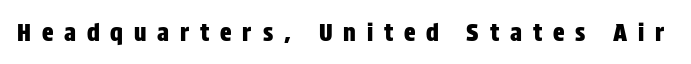
Q: Is the text italic (slanted)? A: No, it is upright.
Q: Is the text underlined? A: No.
Q: Is the spacing between letters normal or unusually wide? A: Unusually wide.
